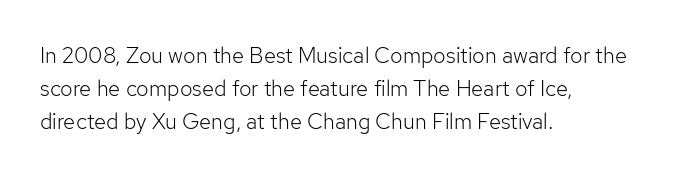
The image shows 22 px text type, upright; set left-aligned, normal line spacing (1.51x), normal letter spacing, not underlined.
